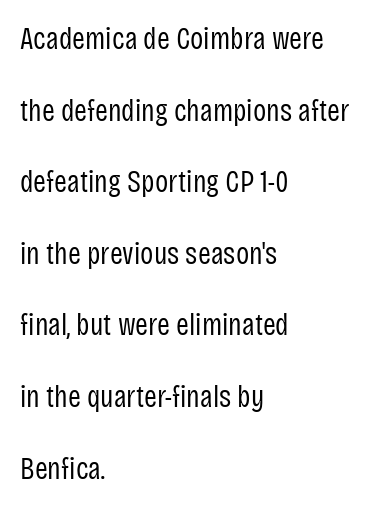
The image shows 31 px regular-weight, condensed sans-serif type, upright; set left-aligned, loose line spacing (2.31x), normal letter spacing, not underlined; low stroke contrast and a large x-height.
